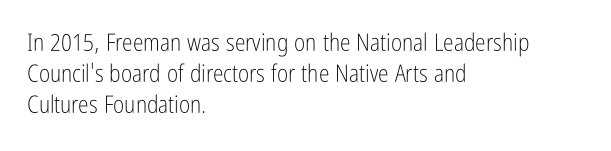
The ragged edge is on the right, which tells us the setting is flush left. The passage shown is not underscored anywhere. These lines were composed using upright roman letters. This sample uses plain, unmodified letter spacing. Reading down the column, the eye jumps a familiar distance to each next line.
